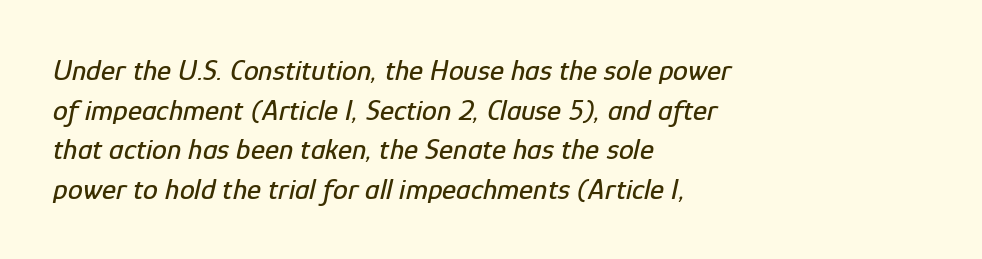
Notice how descenders clear the ascenders below comfortably — that's standard leading. Think of a printed novel: that variable character pitch is what you see here. The rendering applies a slant to the glyphs. The passage is arranged the way most books set body copy — flush left. Each row of text sits above clean, open space.
